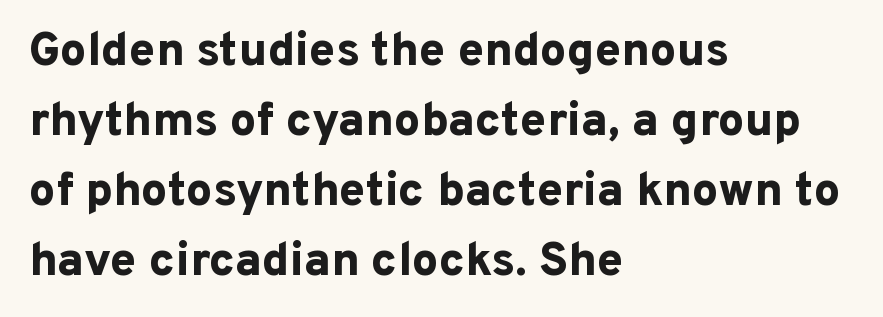
Every row of glyphs begins at an identical x-position on the left. Does the lettering tilt? It doesn't — this is upright. Heft: maximum for text — a bold. Descenders are the only things crossing below the line. Check where the strokes stop: nothing finishes them off — pure sans. Short note: letters normally spaced.
